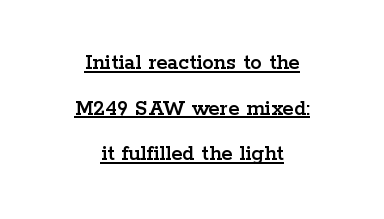
Default kerning and tracking; the words read as compact shapes. Both edges are ragged and mirror each other, which tells us the setting is centered. Leading is clearly above the norm, producing a sparse column. Compared with undecorated copy, this sample adds a rule below the words. Characters remain perfectly vertical along every line.
